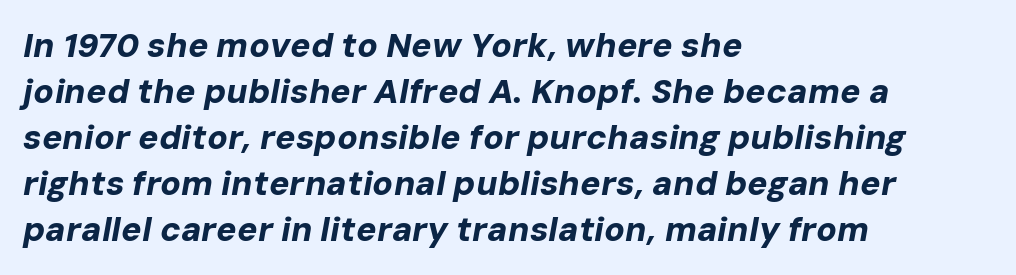
You could not count columns in this text — the font is proportionally spaced. Compared with typical body copy, the letter spacing here is the same. The passage shown stacks its lines at a standard gap. Rendered with sloped, italic letterforms.
